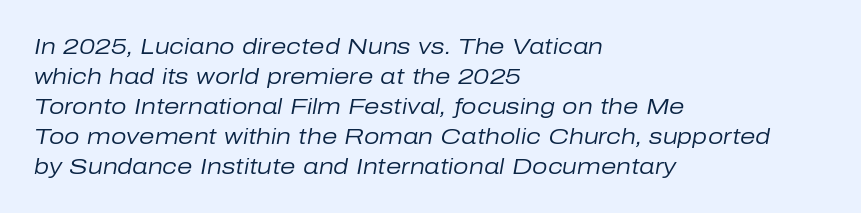
Counters stay open thanks to moderate or lighter strokes. Line starts are locked; line ends wander. The face used here has a pronounced slope to its letters. Interline gaps are of average width in this sample.
